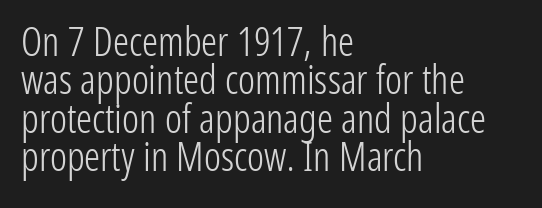
{"serif": "no", "italic": "no", "bold": "no", "weight": "light", "width": "condensed", "stroke_contrast": "low", "x_height": "medium", "monospaced": "no", "underline": "no", "align": "left", "line_spacing": "tight", "line_spacing_ratio": 0.96, "letter_spacing": "normal", "letter_spacing_em": 0.0, "glyph_px": 40}
